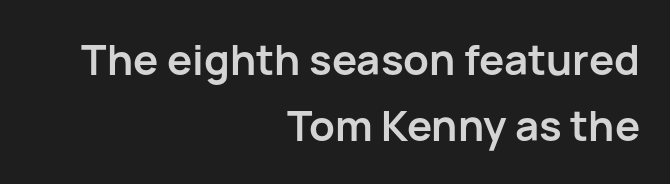
{"serif": "no", "italic": "no", "bold": "yes", "weight": "semibold", "width": "normal", "stroke_contrast": "low", "x_height": "medium", "monospaced": "no", "underline": "no", "align": "right", "line_spacing": "normal", "line_spacing_ratio": 1.57, "letter_spacing": "normal", "letter_spacing_em": 0.0, "glyph_px": 42}
